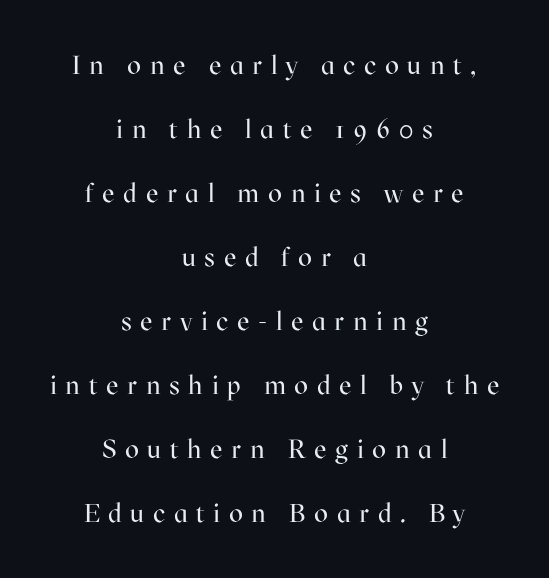
A quiet, ordinary-to-light weight characterises the typeface. This rendering widens character spacing well past its baseline value. Caption: multi-line text, centered on the measure. Is there any slant? The stems are plumb. Lines of text with bare space underneath.
